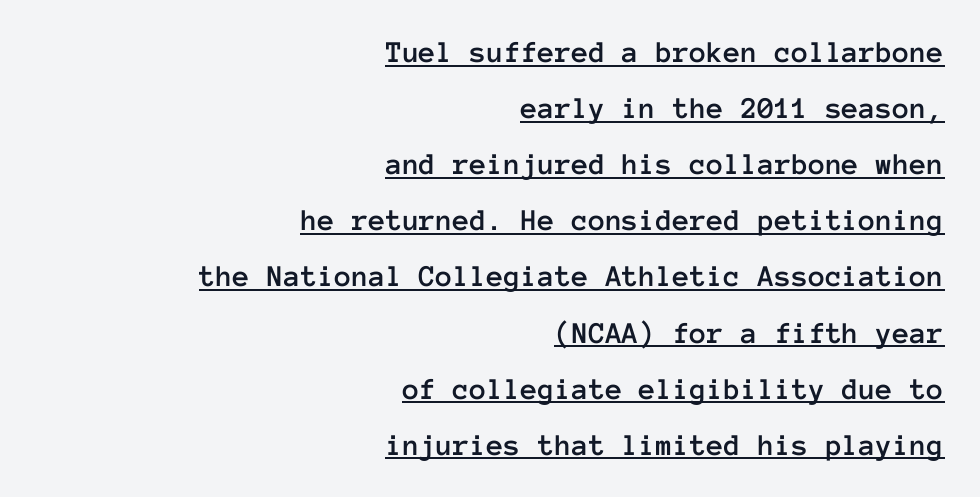
{"italic": "no", "width": "normal", "stroke_contrast": "low", "x_height": "medium", "monospaced": "yes", "underline": "yes", "align": "right", "line_spacing_ratio": 1.81, "letter_spacing": "normal", "letter_spacing_em": 0.0, "glyph_px": 31}
